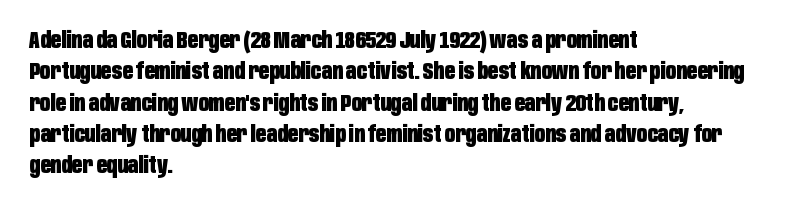
{"italic": "no", "bold": "yes", "underline": "no", "align": "left", "line_spacing": "normal", "line_spacing_ratio": 1.36, "letter_spacing": "normal", "letter_spacing_em": 0.0, "glyph_px": 23}
